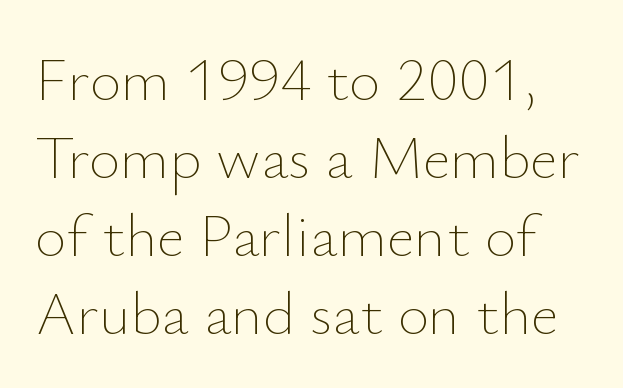
Interline gaps are of average width in this sample. The face looks like a standard text weight, possibly lighter. Only glyphs here, with clear space below each row. The passage shown is typed in a proportional face where columns would drift. Style check: upright.
